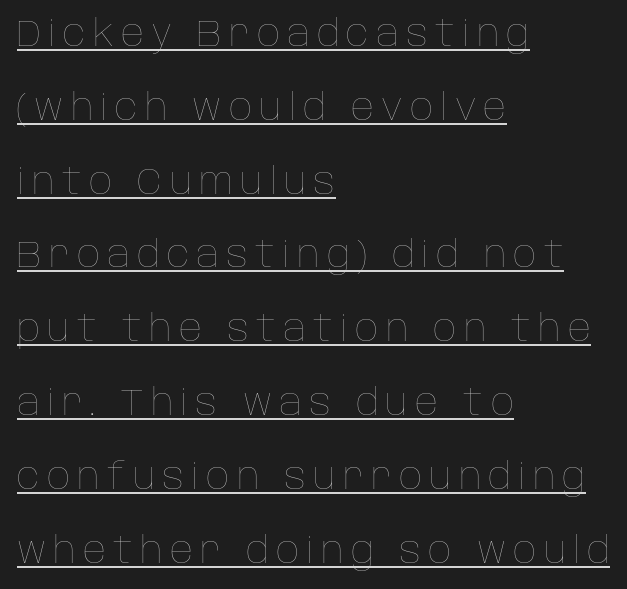
The image shows 36 px thin type, upright; set left-aligned, loose line spacing (2.05x), unusually wide letter spacing (+0.2 em), underlined; low stroke contrast and a large x-height.
